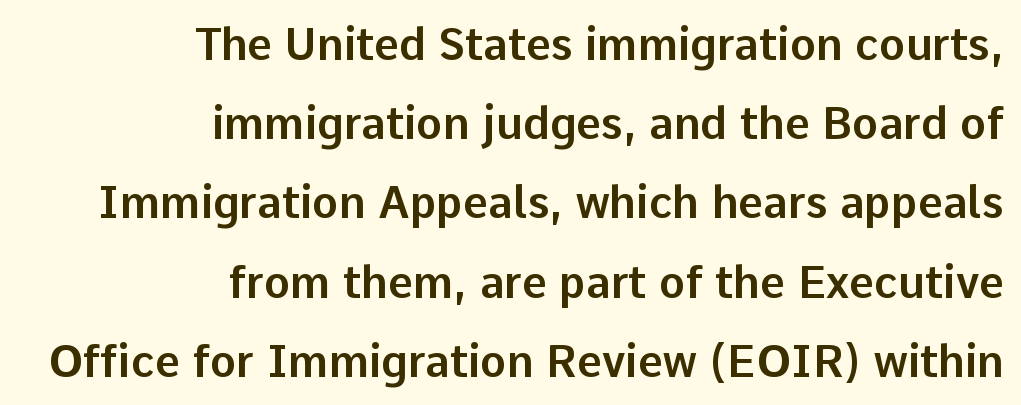
The image shows 44 px sans-serif type, upright; set right-aligned, line spacing 1.8x, normal letter spacing, not underlined; low stroke contrast and a medium x-height.
